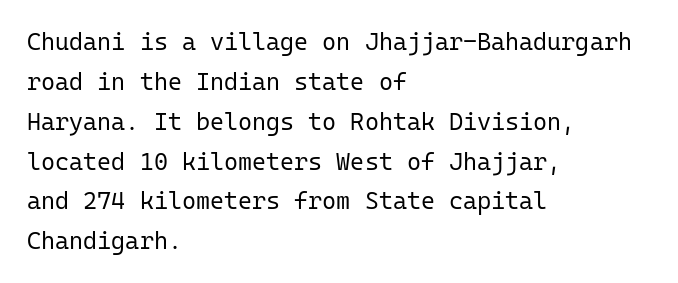
The image shows 24 px text type, upright; set left-aligned, normal line spacing (1.66x), normal letter spacing, not underlined.
